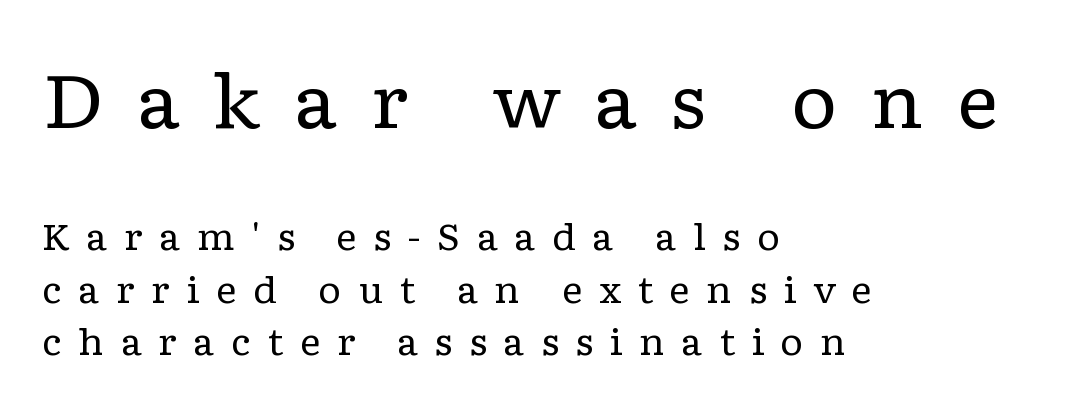
Q: Is the text bold? A: No.
Q: Is the text italic (slanted)? A: No, it is upright.
Q: Is the typeface a serif or a sans-serif typeface? A: Serif.
Q: Is the text underlined? A: No.
Q: How is the paragraph aligned? A: Left-aligned.
Q: Is the spacing between letters normal or unusually wide? A: Unusually wide.
Q: Is the spacing between lines tight, normal or loose? A: Normal.
Q: Which block of text is set in a larger size, the first (top) or the second (bottom)? A: The first (top) one.
Q: Width (condensed, normal, or wide)? A: Wide.
Q: Stroke contrast? A: Low.
Q: x-height? A: Medium.
Q: Monospaced? A: No.
